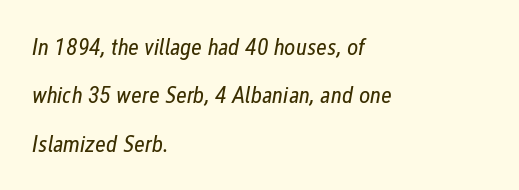
Q: Is the text bold? A: No.
Q: Is the text italic (slanted)? A: Yes, it leans right by about 12 degrees.
Q: Is the text underlined? A: No.
Q: How is the paragraph aligned? A: Left-aligned.
Q: Is the spacing between letters normal or unusually wide? A: Normal.
Q: Is the spacing between lines tight, normal or loose? A: Loose.
